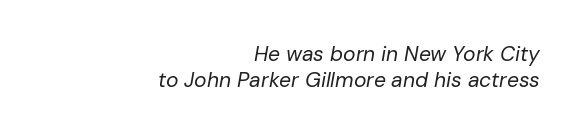
{"italic": "yes", "lean": "right", "slant_degrees": 10, "bold": "no", "underline": "no", "align": "right", "line_spacing_ratio": 1.22, "letter_spacing": "normal", "letter_spacing_em": 0.0, "glyph_px": 21}
